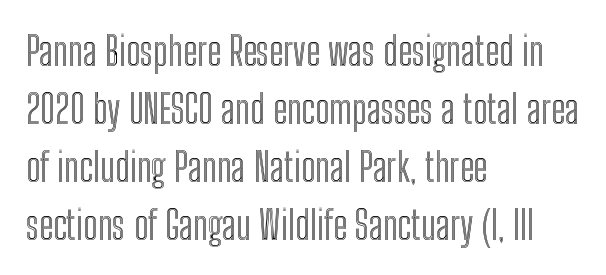
{"italic": "no", "width": "condensed", "x_height": "medium", "monospaced": "no", "underline": "no", "align": "left", "line_spacing": "normal", "line_spacing_ratio": 1.45, "letter_spacing": "normal", "letter_spacing_em": 0.0, "glyph_px": 40}
